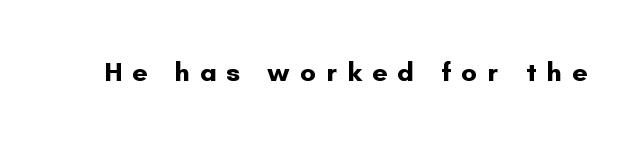
{"italic": "no", "bold": "yes", "underline": "no", "letter_spacing": "wide", "letter_spacing_em": 0.37, "glyph_px": 27}
